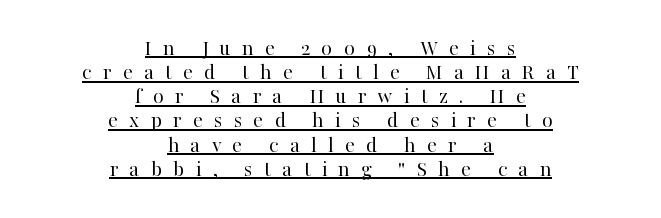
Weight: in the light-to-regular range. Centered paragraph, ragged on both sides. Nope, not italic — everything's standing straight. The type is letterspaced generously, with wide tracking.
